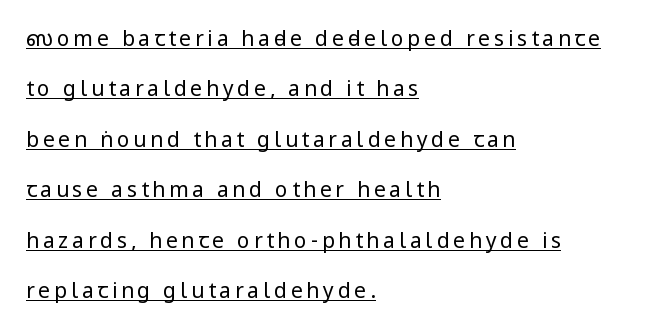
Q: Is the text bold? A: No.
Q: Is the text italic (slanted)? A: No, it is upright.
Q: Is the text underlined? A: Yes.
Q: How is the paragraph aligned? A: Left-aligned.
Q: Is the spacing between lines tight, normal or loose? A: Loose.
